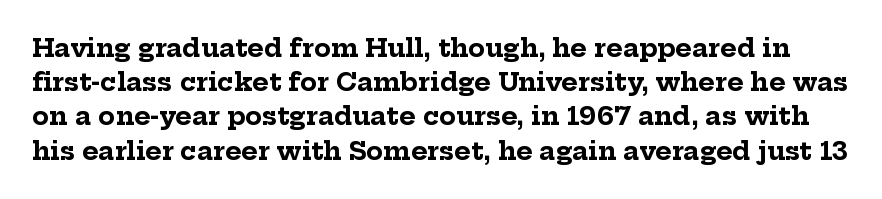
Typographic density is high because the face is bold. The gap between lines stays unmarked. Summary of vertical rhythm: regular, with standard interline spacing. Short note: letters normally spaced.
